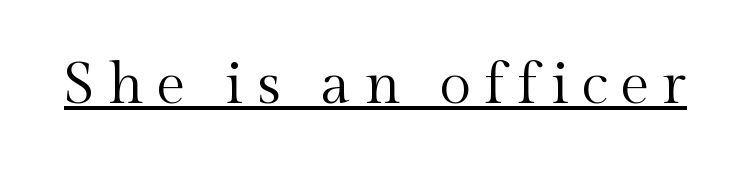
This is the regular roman posture of the typeface. In terms of letterform style, serifs are clearly present. Counters stay open thanks to moderate or lighter strokes. Quick note: underline on. Characters follow at a spacing far wider than the type designer built in.
